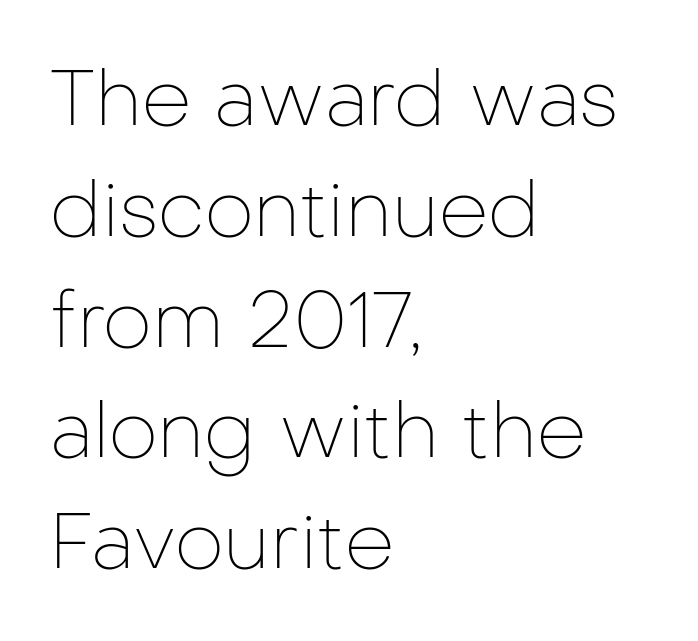
{"serif": "no", "italic": "no", "bold": "no", "weight": "thin", "width": "normal", "stroke_contrast": "low", "x_height": "medium", "monospaced": "no", "underline": "no", "align": "left", "line_spacing": "normal", "line_spacing_ratio": 1.42, "letter_spacing": "normal", "letter_spacing_em": 0.0, "glyph_px": 78}
